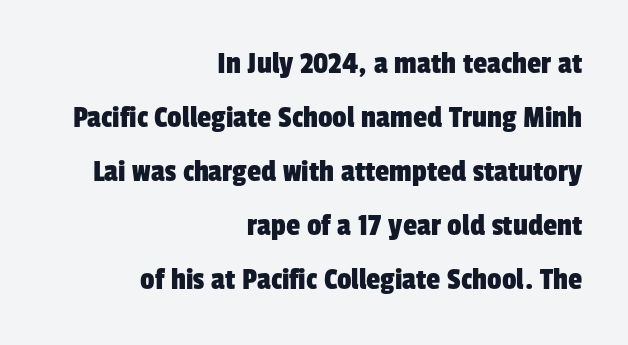
{"serif": "no", "width": "condensed", "stroke_contrast": "low", "x_height": "medium", "monospaced": "no", "underline": "no", "align": "right", "line_spacing": "normal", "line_spacing_ratio": 1.69, "letter_spacing": "normal", "letter_spacing_em": 0.0, "glyph_px": 32}
